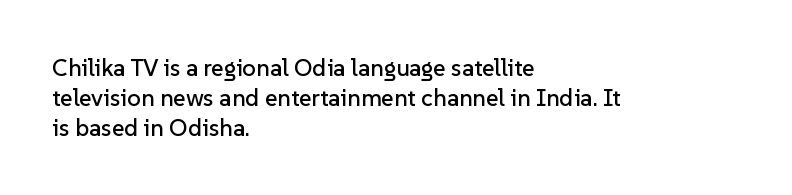
The image shows 24 px text type, upright; set left-aligned, normal line spacing (1.25x), normal letter spacing, not underlined.
